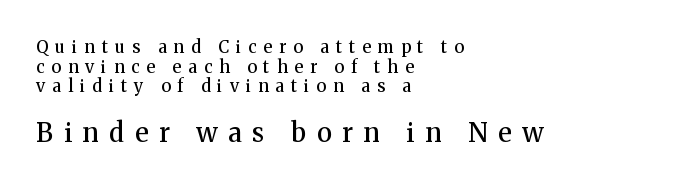
{"italic": "no", "bold": "semi", "underline": "no", "align": "left", "line_spacing_ratio": 1.16, "letter_spacing": "wide", "letter_spacing_em": 0.41, "larger_block": "second", "size_ratio": 1.53, "glyph_px": 26}
